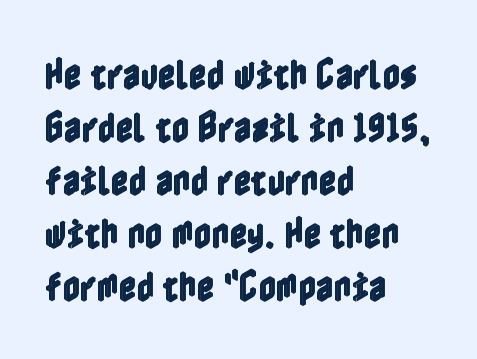
{"italic": "no", "width": "condensed", "x_height": "medium", "underline": "no", "align": "left", "line_spacing": "normal", "line_spacing_ratio": 1.56, "letter_spacing": "normal", "letter_spacing_em": 0.0, "glyph_px": 34}
